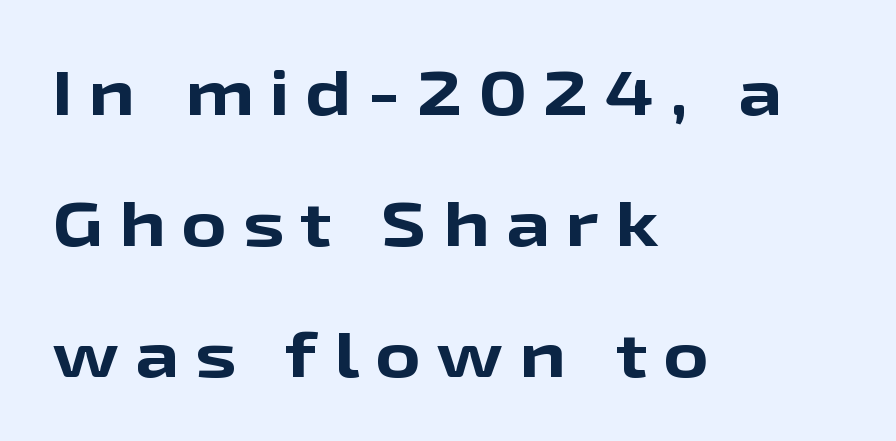
The image shows 62 px bold, wide sans-serif type, upright; set left-aligned, loose line spacing (2.11x), unusually wide letter spacing (+0.26 em), not underlined; low stroke contrast and a medium x-height.
